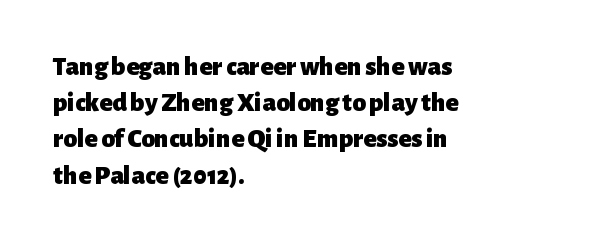
Does the weight exceed regular? Yes, all the way to bold. Inter-character spacing is left at the font's built-in metrics. If you drew a ruler down the left edge, every line would touch it. Only glyphs here, with clear space below each row. This sample keeps an unexceptional amount of space between lines.
